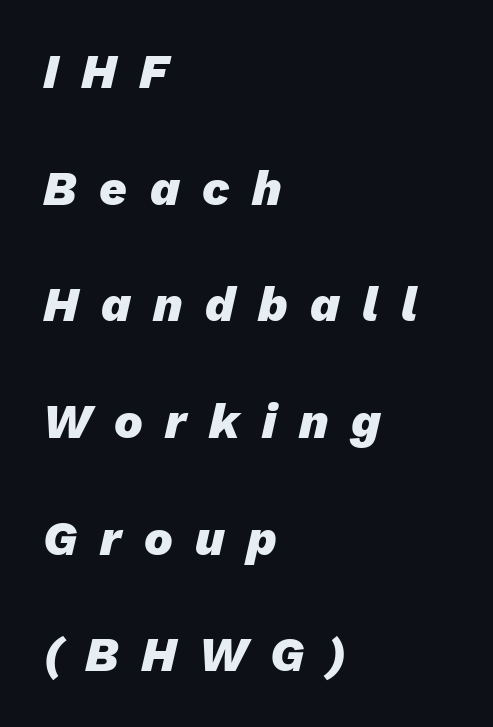
Check under the words: just untouched page. This is oblique type, the kind used for emphasis or titles. Compared with typical body copy, the letter spacing here is much looser. You could not count columns in this text — the font is proportionally spaced. Bold? Absolutely — the strokes are thick and heavy. The compositor pushed each line to the left boundary.
